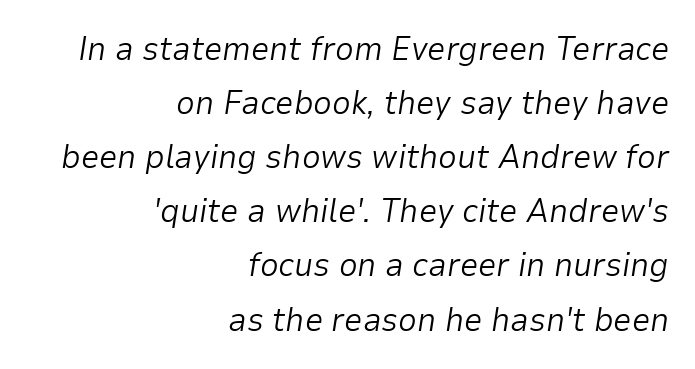
{"italic": "yes", "lean": "right", "slant_degrees": 9, "bold": "no", "weight": "light", "width": "normal", "stroke_contrast": "low", "x_height": "medium", "monospaced": "no", "underline": "no", "align": "right", "line_spacing": "normal", "line_spacing_ratio": 1.64, "letter_spacing": "normal", "letter_spacing_em": 0.0, "glyph_px": 33}
